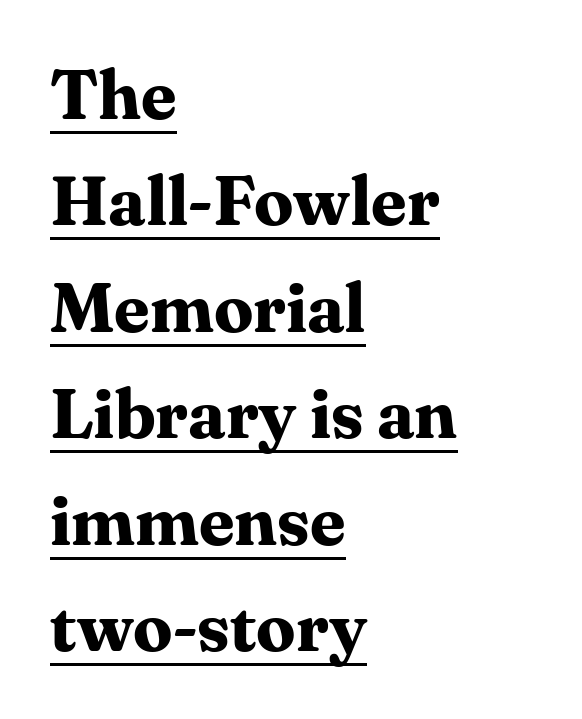
{"serif": "yes", "italic": "no", "bold": "yes", "weight": "bold", "width": "normal", "stroke_contrast": "medium", "x_height": "medium", "monospaced": "no", "underline": "yes", "align": "left", "line_spacing": "normal", "line_spacing_ratio": 1.52, "letter_spacing": "normal", "letter_spacing_em": 0.0, "glyph_px": 70}
